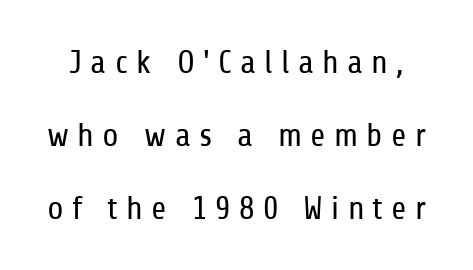
The image shows 33 px regular-weight, condensed sans-serif type, upright; set loose line spacing (2.21x), unusually wide letter spacing (+0.25 em), not underlined; low stroke contrast and a medium x-height.
